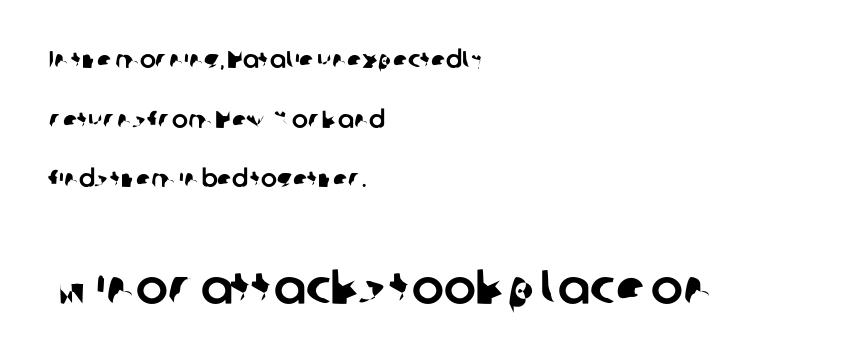
Default kerning and tracking; the words read as compact shapes. The gap between lines stays unmarked. Is this a fixed-width face? No — the glyphs have proportional, varying widths. The typesetter chose a ragged-right arrangement here. Typographically, this falls in the sans-serif category. Here the second block reads like a headline and the first like body copy.
